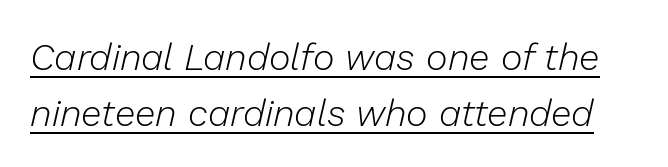
{"italic": "yes", "lean": "right", "slant_degrees": 13, "bold": "no", "weight": "light", "width": "normal", "stroke_contrast": "low", "x_height": "medium", "monospaced": "no", "underline": "yes", "line_spacing": "normal", "line_spacing_ratio": 1.51, "letter_spacing": "normal", "letter_spacing_em": 0.0, "glyph_px": 37}
